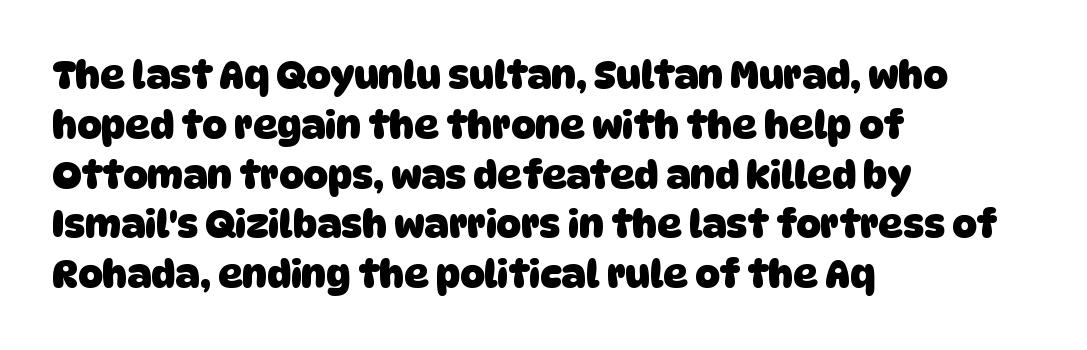
Q: Is the text bold? A: Yes.
Q: Is the typeface a serif or a sans-serif typeface? A: Sans-serif.
Q: Is the text underlined? A: No.
Q: How is the paragraph aligned? A: Left-aligned.
Q: Is the spacing between letters normal or unusually wide? A: Normal.
Q: Is the spacing between lines tight, normal or loose? A: Normal.
Q: Width (condensed, normal, or wide)? A: Normal.
Q: Stroke contrast? A: Low.
Q: x-height? A: Large.
Q: Monospaced? A: No.
